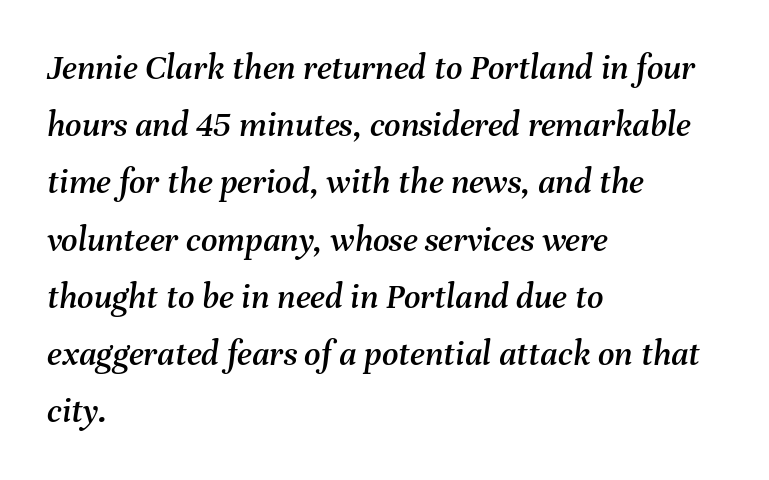
Q: Is the text italic (slanted)? A: Yes, it leans right by about 8 degrees.
Q: Is the text underlined? A: No.
Q: How is the paragraph aligned? A: Left-aligned.
Q: Is the spacing between letters normal or unusually wide? A: Normal.
Q: Is the spacing between lines tight, normal or loose? A: Normal.
Q: Width (condensed, normal, or wide)? A: Normal.
Q: Stroke contrast? A: Medium.
Q: x-height? A: Medium.
Q: Monospaced? A: No.
